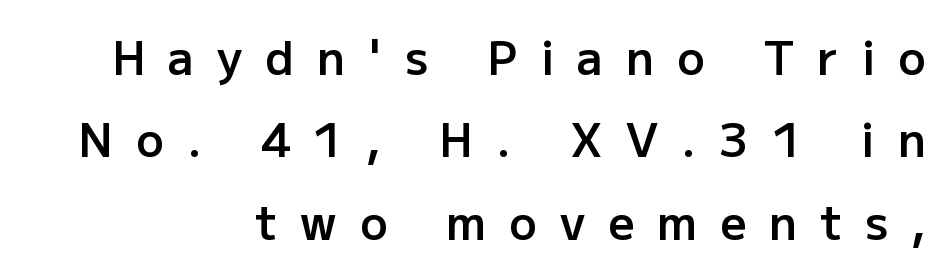
Q: Is the text bold? A: Semi-bold.
Q: Is the text italic (slanted)? A: No, it is upright.
Q: Is the typeface a serif or a sans-serif typeface? A: Sans-serif.
Q: Is the text underlined? A: No.
Q: How is the paragraph aligned? A: Right-aligned.
Q: Is the spacing between letters normal or unusually wide? A: Unusually wide.
Q: Width (condensed, normal, or wide)? A: Normal.
Q: Stroke contrast? A: Low.
Q: x-height? A: Medium.
Q: Monospaced? A: No.
